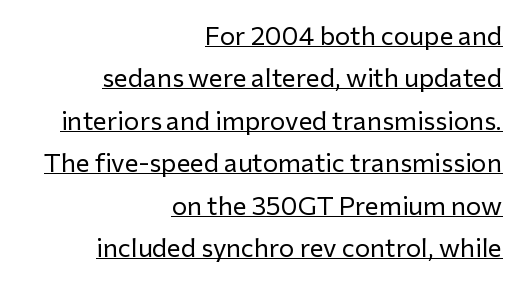
{"italic": "no", "bold": "no", "underline": "yes", "align": "right", "line_spacing": "normal", "line_spacing_ratio": 1.63, "letter_spacing": "normal", "letter_spacing_em": 0.0, "glyph_px": 26}
